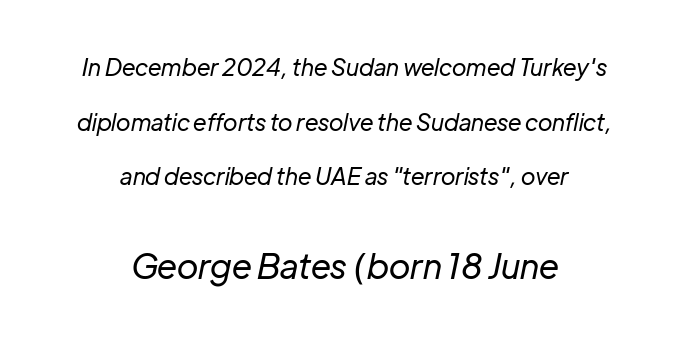
The image shows 34 px regular-weight type, italic (leaning right); set centered, loose line spacing (2.37x), normal letter spacing, not underlined; the second (bottom) block is 1.48x larger; low stroke contrast and a medium x-height.
